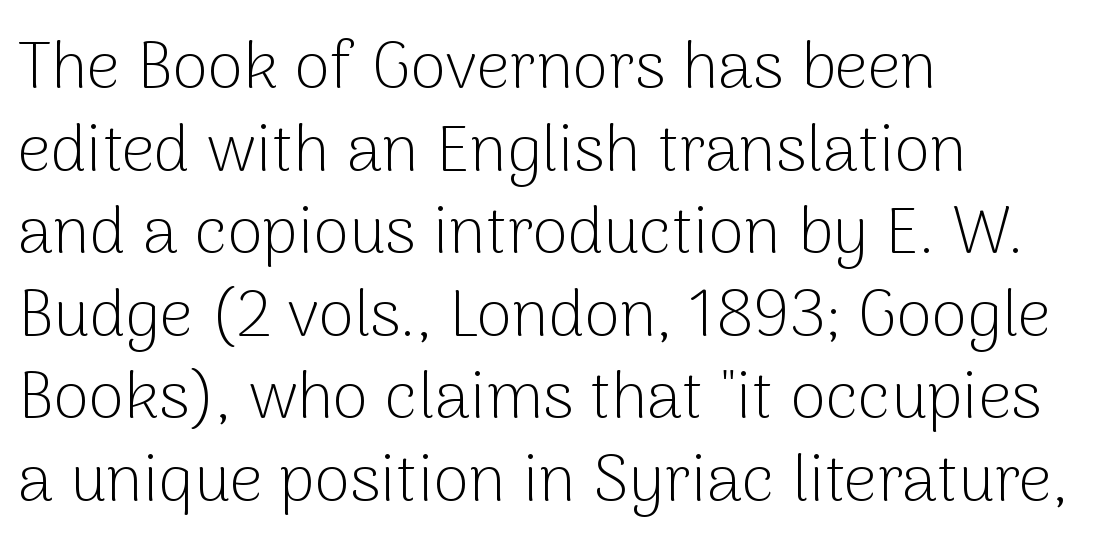
Q: Is the text bold? A: No.
Q: Is the text italic (slanted)? A: No, it is upright.
Q: Is the typeface a serif or a sans-serif typeface? A: Sans-serif.
Q: Is the text underlined? A: No.
Q: How is the paragraph aligned? A: Left-aligned.
Q: Is the spacing between letters normal or unusually wide? A: Normal.
Q: Is the spacing between lines tight, normal or loose? A: Normal.
Q: Width (condensed, normal, or wide)? A: Normal.
Q: Stroke contrast? A: Low.
Q: x-height? A: Medium.
Q: Monospaced? A: No.
